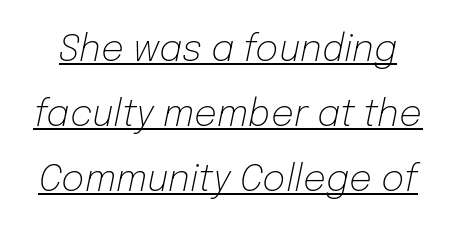
The image shows 36 px light type, italic (leaning right); set line spacing 1.81x, normal letter spacing, underlined; low stroke contrast and a medium x-height.
